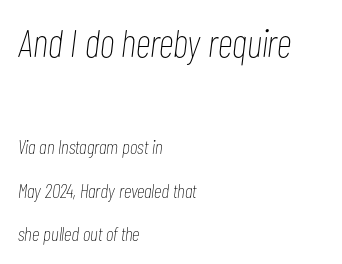
The image shows 39 px thin, condensed type, italic (leaning right); set left-aligned, loose line spacing (2.18x), normal letter spacing, not underlined; the first (top) block is 1.95x larger; low stroke contrast and a medium x-height.
